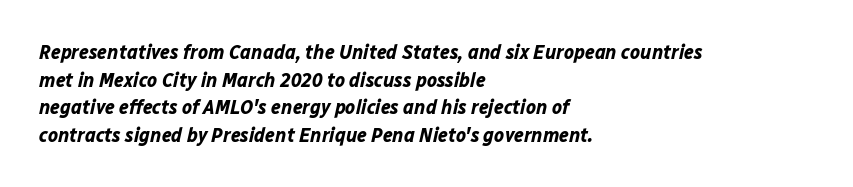
Q: Is the text bold? A: Yes.
Q: Is the text italic (slanted)? A: Yes, it leans right by about 12 degrees.
Q: Is the text underlined? A: No.
Q: How is the paragraph aligned? A: Left-aligned.
Q: Is the spacing between letters normal or unusually wide? A: Normal.
Q: Is the spacing between lines tight, normal or loose? A: Normal.
